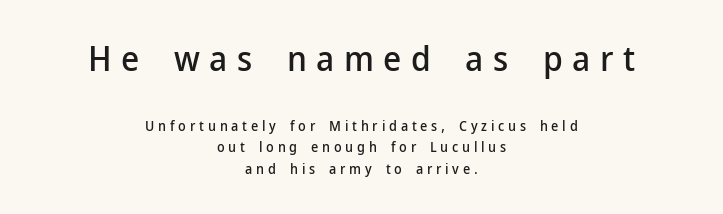
The image shows 35 px sans-serif type, upright; set centered, normal line spacing (1.52x), unusually wide letter spacing (+0.27 em), not underlined; the first (top) block is 2.5x larger; low stroke contrast and a medium x-height.
